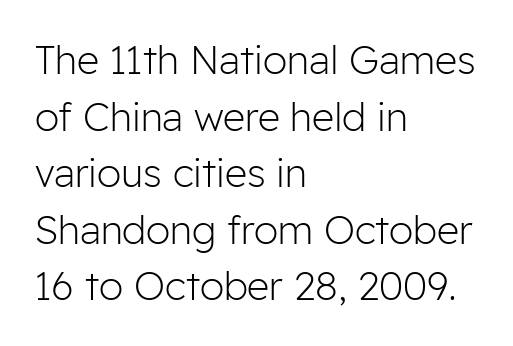
Each line starts at the same left margin while the right side varies. On a weight scale, this lands at 450 or below. A bare baseline throughout the passage. The space between consecutive lines is moderate. The line texture is even and compact thanks to regular tracking. Here the designer chose a conventional face with non-uniform glyph widths.
